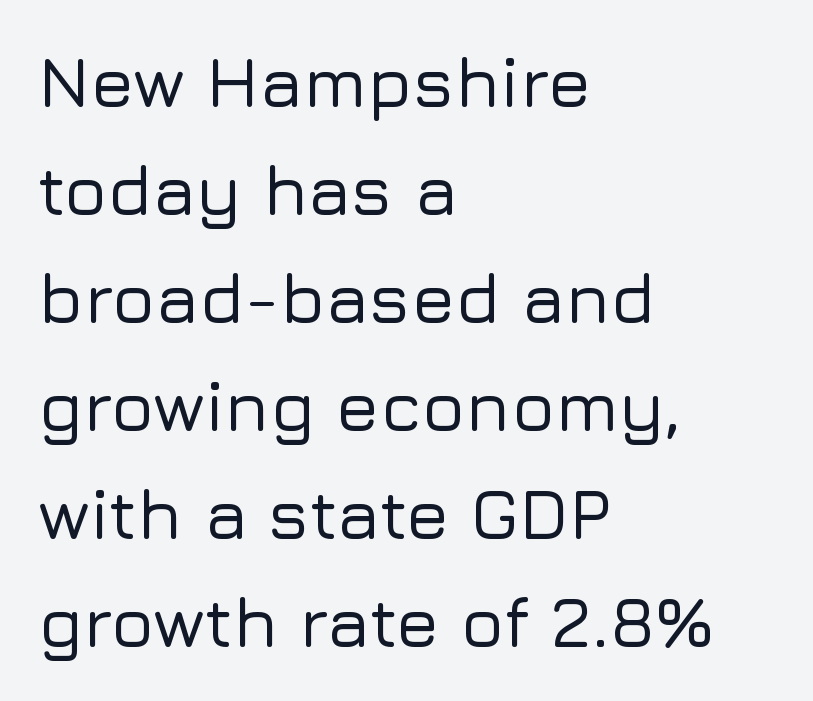
Q: Is the text italic (slanted)? A: No, it is upright.
Q: Is the typeface a serif or a sans-serif typeface? A: Sans-serif.
Q: Is the text underlined? A: No.
Q: How is the paragraph aligned? A: Left-aligned.
Q: Is the spacing between letters normal or unusually wide? A: Normal.
Q: Is the spacing between lines tight, normal or loose? A: Normal.
Q: Width (condensed, normal, or wide)? A: Normal.
Q: Stroke contrast? A: Low.
Q: x-height? A: Medium.
Q: Monospaced? A: No.
